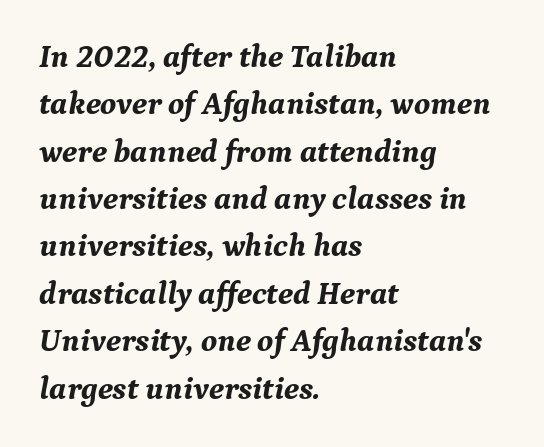
Italic: yes, the glyphs are oblique. Rows of type keep a routine distance in the vertical direction. A serif font was chosen for this passage. The letterforms sit shoulder to shoulder at normal distance. The letters advance in unequal steps, a hallmark of proportional type. Typeset ragged right — the left edge is the straight one.
